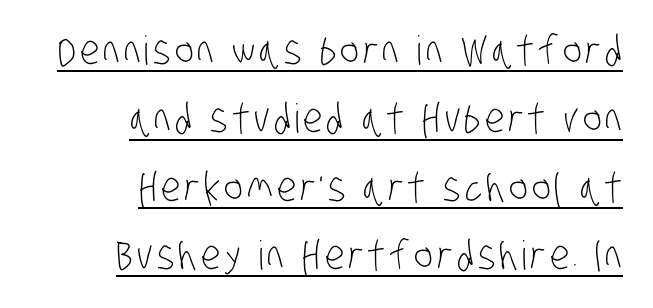
{"serif": "no", "bold": "no", "weight": "light", "width": "condensed", "stroke_contrast": "low", "x_height": "large", "monospaced": "no", "underline": "yes", "align": "right", "line_spacing_ratio": 1.71, "glyph_px": 40}
